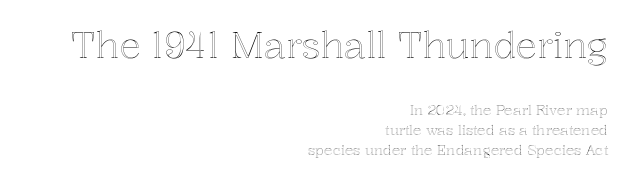
The image shows 36 px text type, upright; set right-aligned, normal line spacing (1.42x), normal letter spacing, not underlined; the first (top) block is 2.57x larger; a medium x-height.
